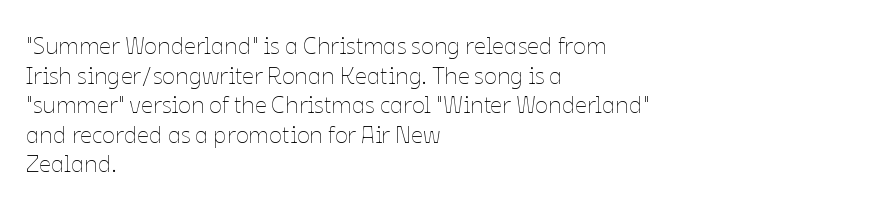
Words appear dense and cohesive because spacing is normal. Stem width sits at or under what a default text font uses. Honestly, there is no underline to notice here at all. The lettering stays uniformly vertical, giving the passage a roman look.
